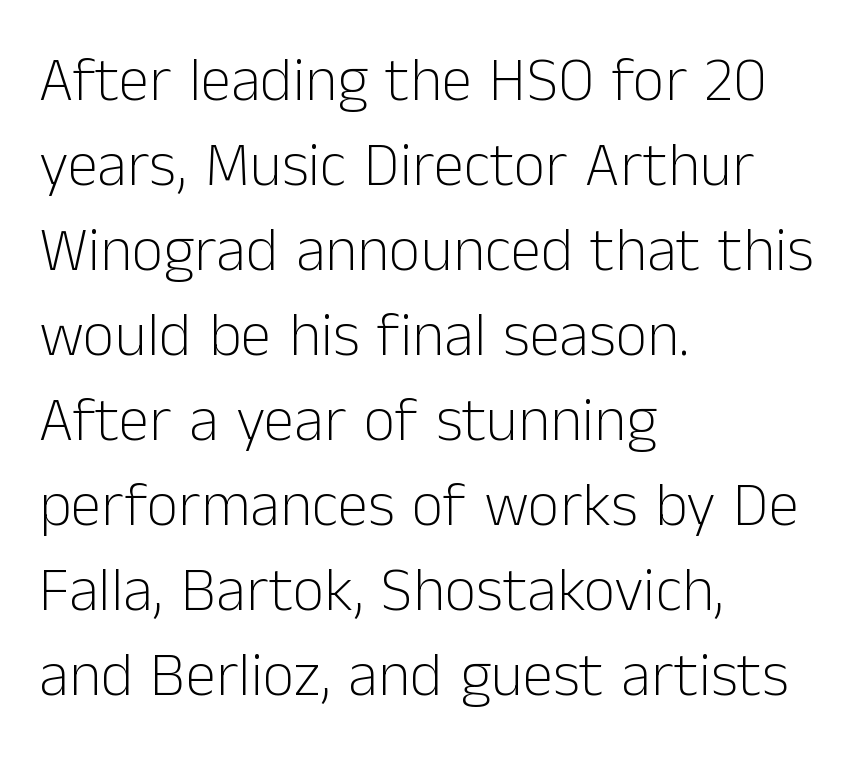
This rendering features lettering with no underline. Does the copy run flush right? No — it runs flush left. Rendered with straight, roman letterforms. Summary of weight: not heavy and not bold. The line-height multiplier appears to be the usual default.
